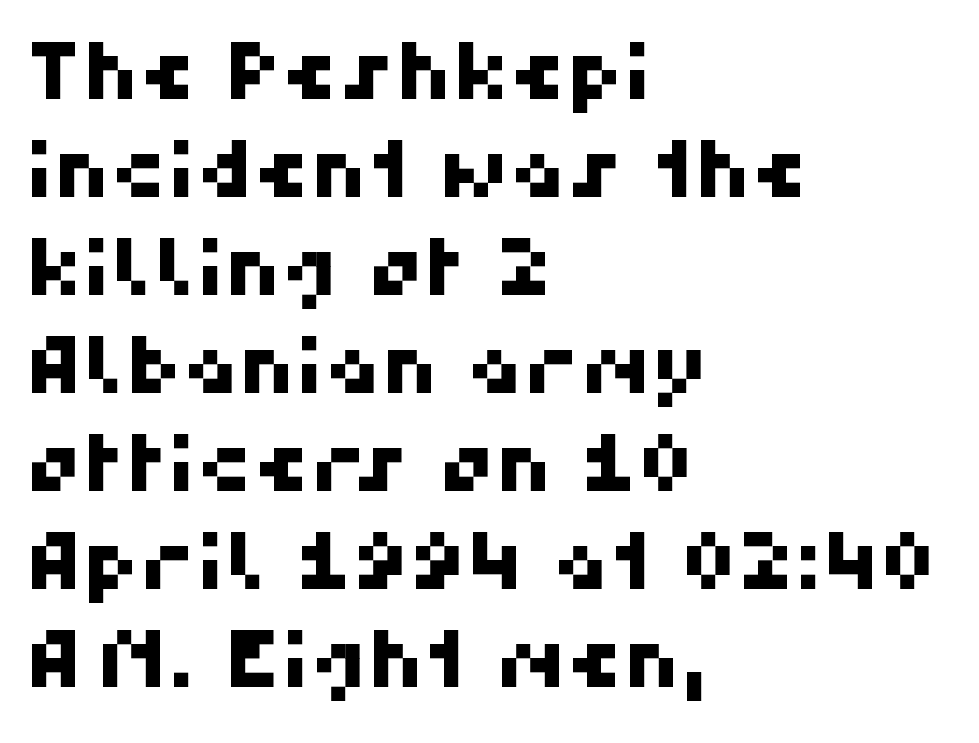
The image shows 79 px sans-serif type; set left-aligned, line spacing 1.24x, normal letter spacing, not underlined; high stroke contrast and a medium x-height.
